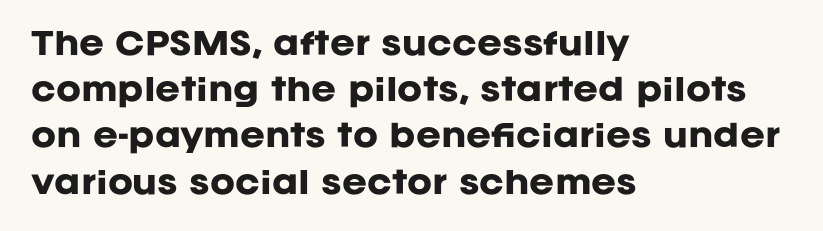
Proportional: the letters do not fall into vertical columns. Horizontal bands of white between lines are of average thickness. Underline: absent. The rendering uses a bold face; every stroke is thick and dark.
